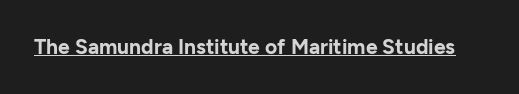
{"italic": "no", "bold": "yes", "underline": "yes", "letter_spacing": "normal", "letter_spacing_em": 0.0, "glyph_px": 21}
